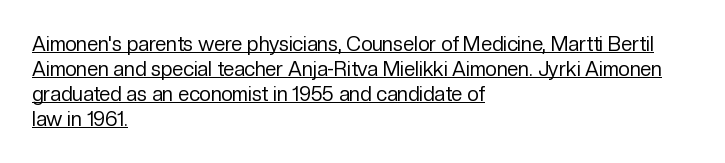
The rag falls on the right side of this text block. Vertical strokes here are truly vertical. Each new line begins a customary step beneath the previous one. The typesetter has applied underlining to the passage shown.
